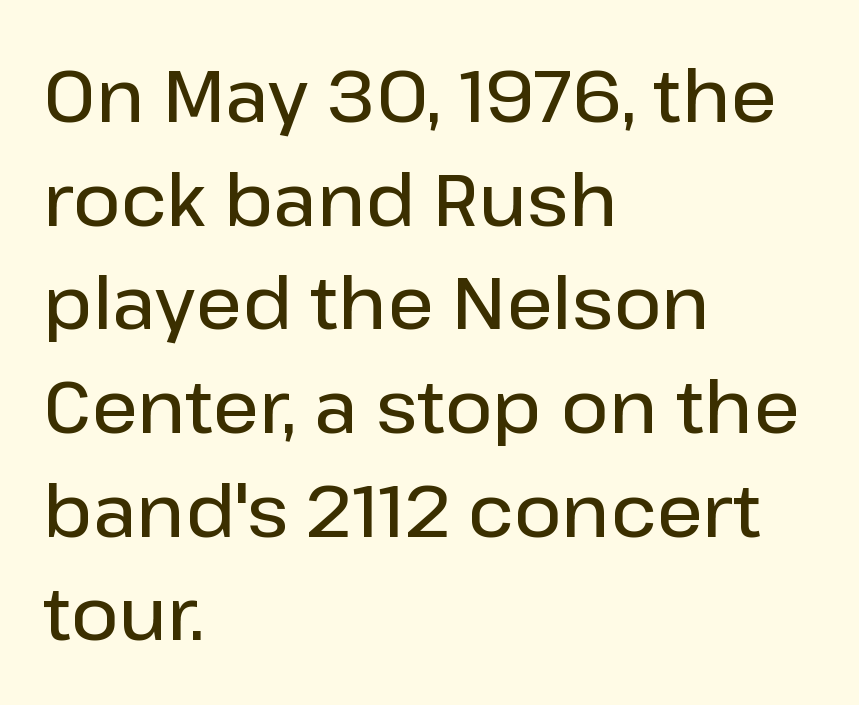
Q: Is the text bold? A: Semi-bold.
Q: Is the text italic (slanted)? A: No, it is upright.
Q: Is the typeface a serif or a sans-serif typeface? A: Sans-serif.
Q: Is the text underlined? A: No.
Q: How is the paragraph aligned? A: Left-aligned.
Q: Is the spacing between letters normal or unusually wide? A: Normal.
Q: Is the spacing between lines tight, normal or loose? A: Normal.
Q: Width (condensed, normal, or wide)? A: Normal.
Q: Stroke contrast? A: Low.
Q: x-height? A: Medium.
Q: Monospaced? A: No.
